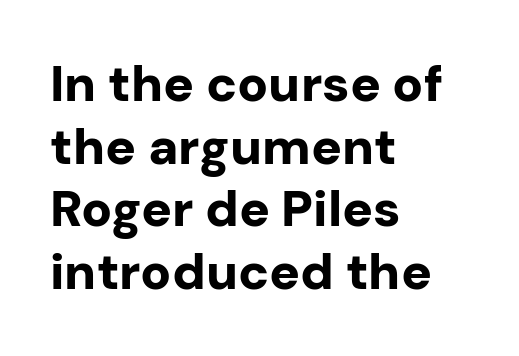
The image shows 51 px bold sans-serif type, upright; set left-aligned, line spacing 1.23x, normal letter spacing, not underlined; low stroke contrast and a medium x-height.
